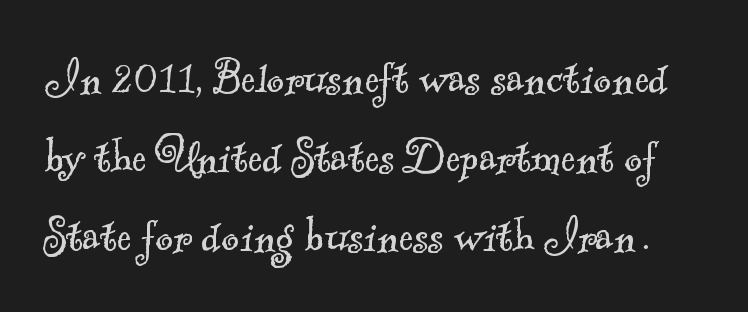
{"serif": "yes", "bold": "no", "weight": "light", "width": "normal", "x_height": "small", "monospaced": "no", "underline": "no", "line_spacing": "normal", "line_spacing_ratio": 1.46, "letter_spacing": "normal", "letter_spacing_em": 0.0, "glyph_px": 54}
